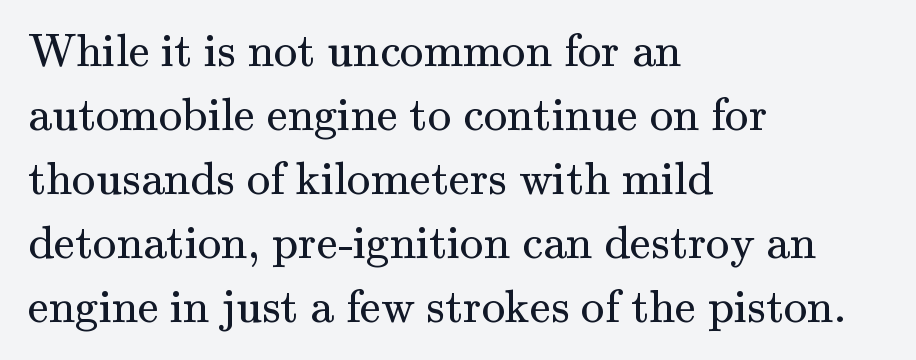
Q: Is the text bold? A: No.
Q: Is the text italic (slanted)? A: No, it is upright.
Q: Is the typeface a serif or a sans-serif typeface? A: Serif.
Q: Is the text underlined? A: No.
Q: How is the paragraph aligned? A: Left-aligned.
Q: Is the spacing between letters normal or unusually wide? A: Normal.
Q: Is the spacing between lines tight, normal or loose? A: Normal.
Q: Width (condensed, normal, or wide)? A: Normal.
Q: Stroke contrast? A: Medium.
Q: x-height? A: Small.
Q: Monospaced? A: No.
